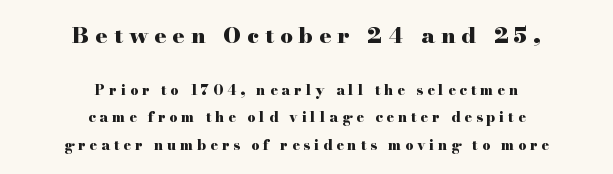
{"italic": "no", "bold": "yes", "underline": "no", "align": "center", "line_spacing": "loose", "line_spacing_ratio": 1.96, "letter_spacing": "wide", "letter_spacing_em": 0.28, "larger_block": "first", "size_ratio": 1.57, "glyph_px": 22}
